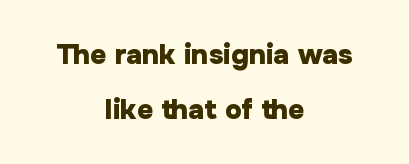
The image shows 28 px heavy sans-serif type, upright; set centered, loose line spacing (1.96x), normal letter spacing, not underlined; low stroke contrast and a medium x-height.
